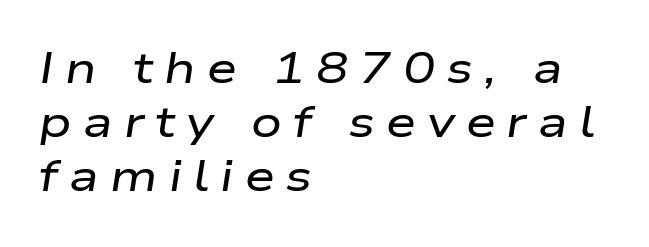
{"italic": "yes", "lean": "right", "slant_degrees": 9, "width": "wide", "stroke_contrast": "low", "x_height": "medium", "monospaced": "no", "underline": "no", "align": "left", "line_spacing": "normal", "line_spacing_ratio": 1.26, "letter_spacing": "wide", "letter_spacing_em": 0.26, "glyph_px": 43}
